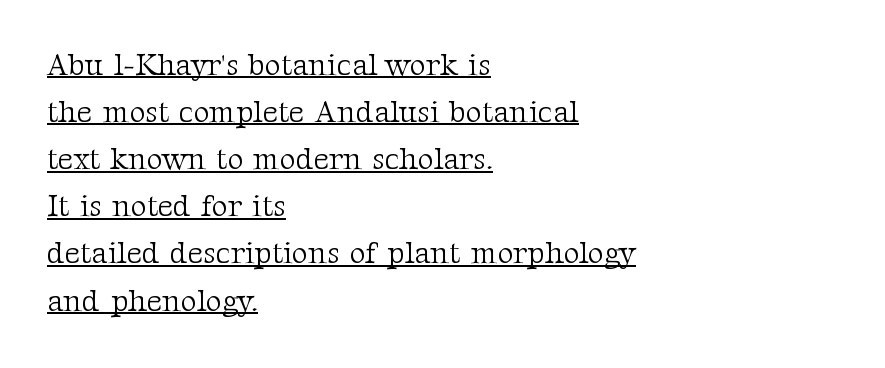
The image shows 31 px light serif type, upright; set left-aligned, normal line spacing (1.52x), normal letter spacing, underlined; medium stroke contrast and a medium x-height.
